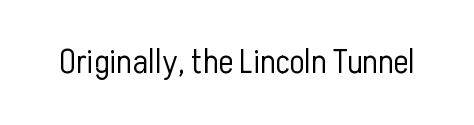
{"serif": "no", "italic": "no", "bold": "no", "weight": "light", "width": "condensed", "stroke_contrast": "low", "x_height": "medium", "monospaced": "no", "underline": "no", "letter_spacing": "normal", "letter_spacing_em": 0.0, "glyph_px": 35}
